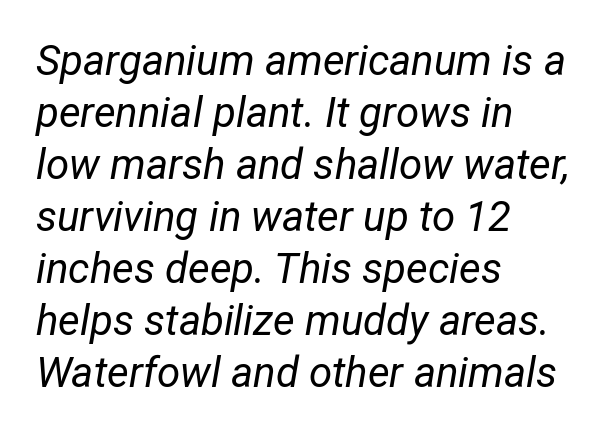
Q: Is the text bold? A: No.
Q: Is the text italic (slanted)? A: Yes, it leans right by about 12 degrees.
Q: Is the text underlined? A: No.
Q: How is the paragraph aligned? A: Left-aligned.
Q: Is the spacing between letters normal or unusually wide? A: Normal.
Q: Width (condensed, normal, or wide)? A: Condensed.
Q: Stroke contrast? A: Low.
Q: x-height? A: Medium.
Q: Monospaced? A: No.
